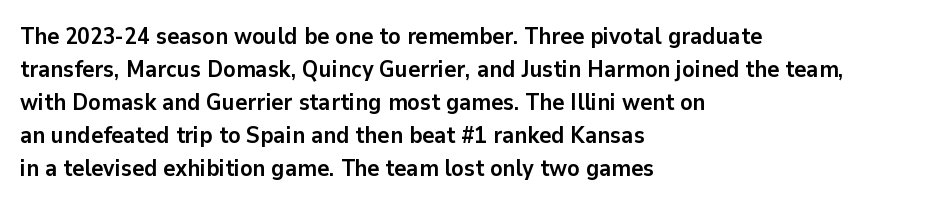
{"italic": "no", "bold": "yes", "underline": "no", "align": "left", "line_spacing": "normal", "line_spacing_ratio": 1.43, "letter_spacing": "normal", "letter_spacing_em": 0.0, "glyph_px": 23}
